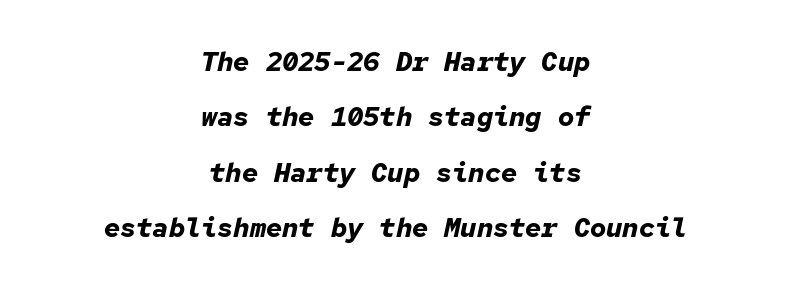
The image shows 27 px bold type, italic (leaning right); set centered, loose line spacing (2.05x), normal letter spacing, not underlined.
